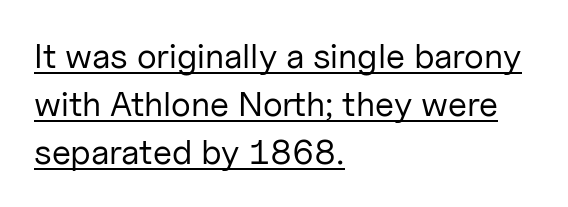
The image shows 35 px regular-weight sans-serif type, upright; set left-aligned, normal line spacing (1.37x), normal letter spacing, underlined; low stroke contrast and a medium x-height.
